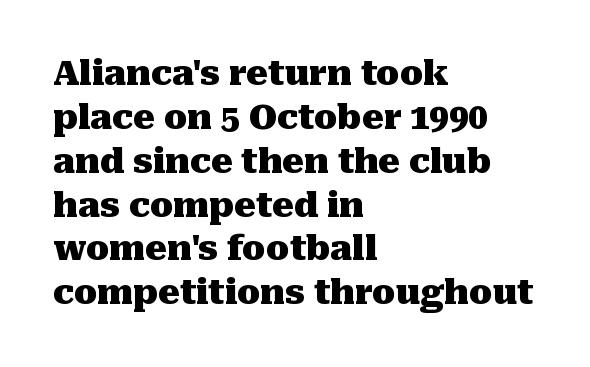
{"serif": "yes", "italic": "no", "bold": "yes", "weight": "heavy", "width": "normal", "stroke_contrast": "medium", "x_height": "medium", "monospaced": "no", "underline": "no", "align": "left", "line_spacing": "normal", "line_spacing_ratio": 1.29, "letter_spacing": "normal", "letter_spacing_em": 0.0, "glyph_px": 34}
